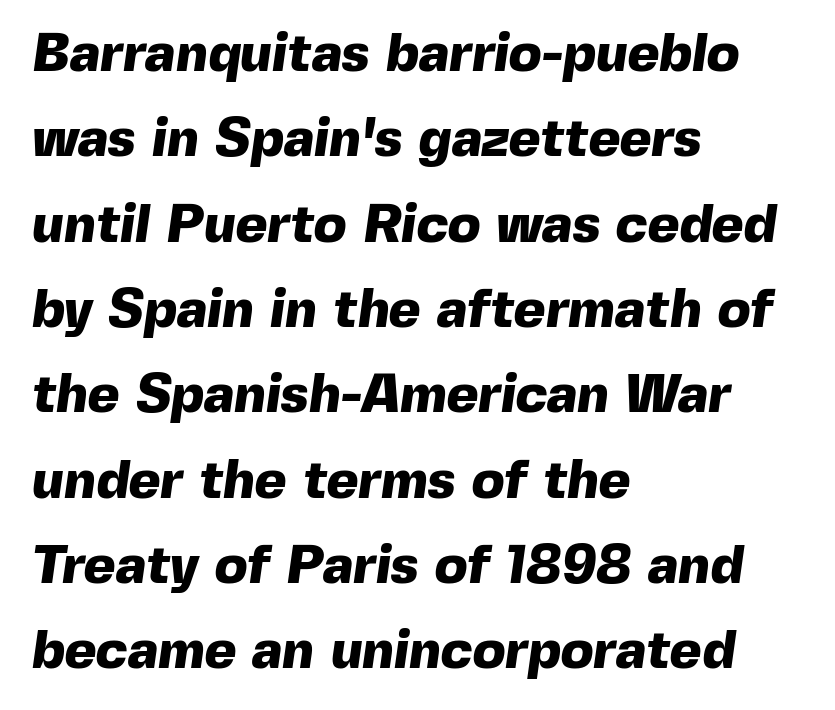
Q: Is the text bold? A: Yes.
Q: Is the typeface a serif or a sans-serif typeface? A: Sans-serif.
Q: Is the text underlined? A: No.
Q: How is the paragraph aligned? A: Left-aligned.
Q: Is the spacing between letters normal or unusually wide? A: Normal.
Q: Is the spacing between lines tight, normal or loose? A: Normal.
Q: Width (condensed, normal, or wide)? A: Normal.
Q: x-height? A: Medium.
Q: Monospaced? A: No.
